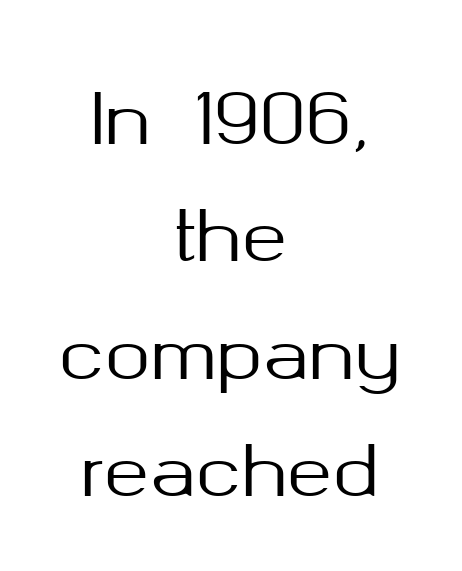
The image shows 69 px sans-serif type, upright; set centered, normal line spacing (1.7x), normal letter spacing, not underlined; medium stroke contrast and a medium x-height.
